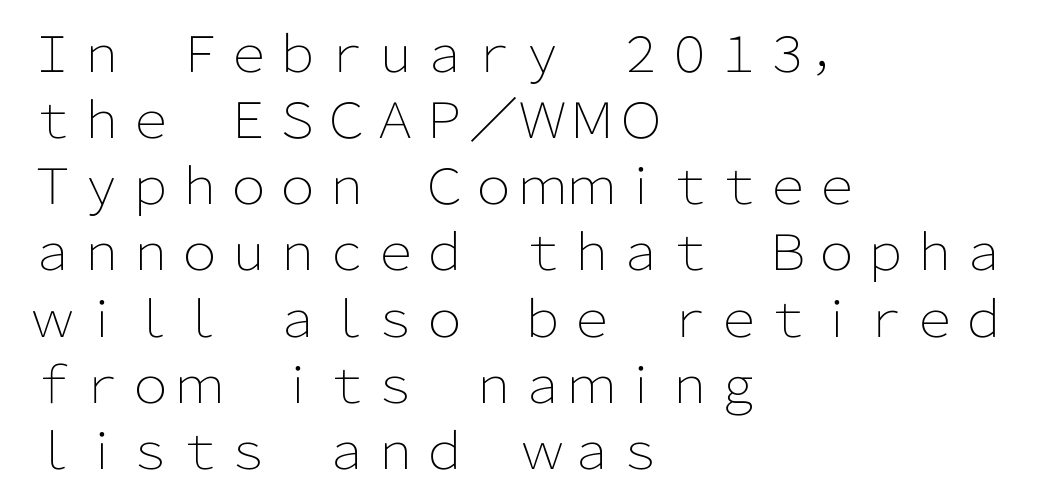
No extra ink here — the face is not bold. The specimen reads as upright at a glance. The horizontal fit of the characters is conventional and even. This rendering uses left alignment, leaving the right contour irregular.
